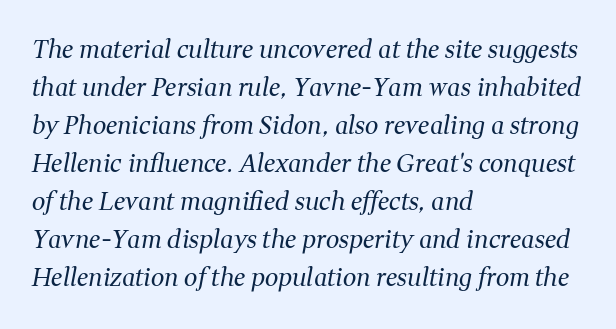
{"italic": "yes", "lean": "right", "slant_degrees": 11, "bold": "no", "underline": "no", "align": "left", "line_spacing": "normal", "line_spacing_ratio": 1.58, "letter_spacing": "normal", "letter_spacing_em": 0.0, "glyph_px": 24}
